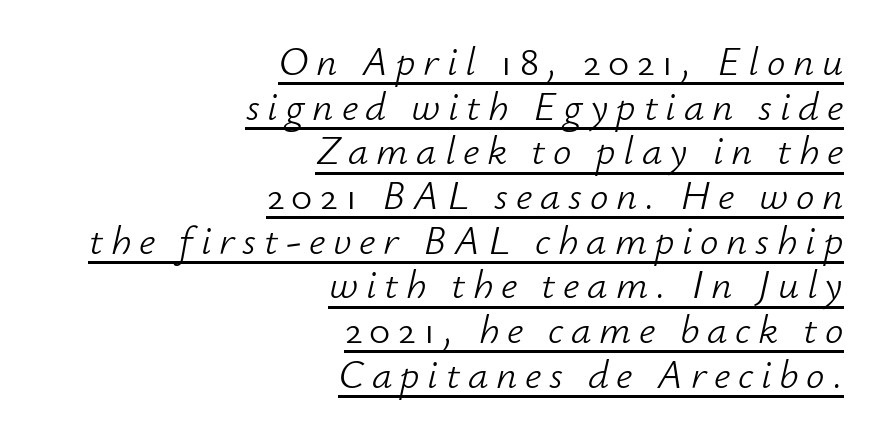
The image shows 41 px light type, italic (leaning right); set right-aligned, tight line spacing (1.09x), underlined; low stroke contrast and a small x-height.
